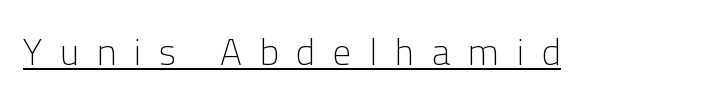
{"serif": "no", "italic": "no", "bold": "no", "weight": "light", "width": "normal", "stroke_contrast": "low", "x_height": "medium", "monospaced": "no", "underline": "yes", "letter_spacing": "wide", "letter_spacing_em": 0.48, "glyph_px": 37}
